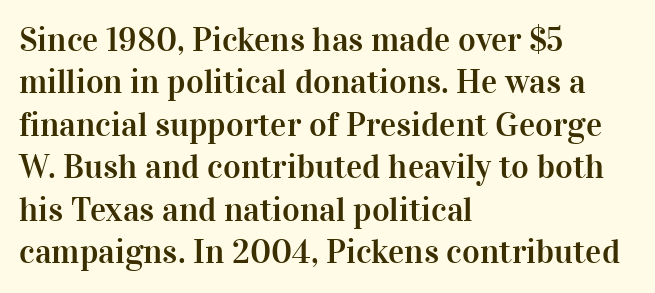
Q: Is the text italic (slanted)? A: No, it is upright.
Q: Is the typeface a serif or a sans-serif typeface? A: Serif.
Q: Is the text underlined? A: No.
Q: How is the paragraph aligned? A: Left-aligned.
Q: Is the spacing between letters normal or unusually wide? A: Normal.
Q: Is the spacing between lines tight, normal or loose? A: Normal.
Q: Width (condensed, normal, or wide)? A: Normal.
Q: Stroke contrast? A: High.
Q: x-height? A: Medium.
Q: Monospaced? A: No.
